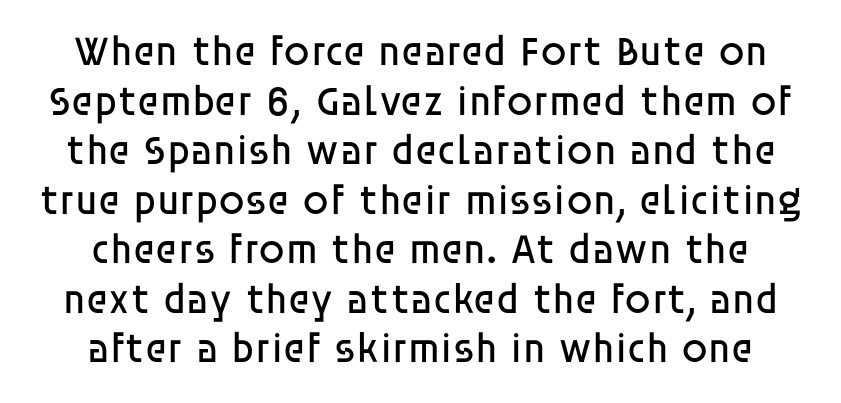
A quiet, ordinary-to-light weight characterises the typeface. Words float on clear page, feet unadorned. Letter spacing: default. Classification — sans serif.
